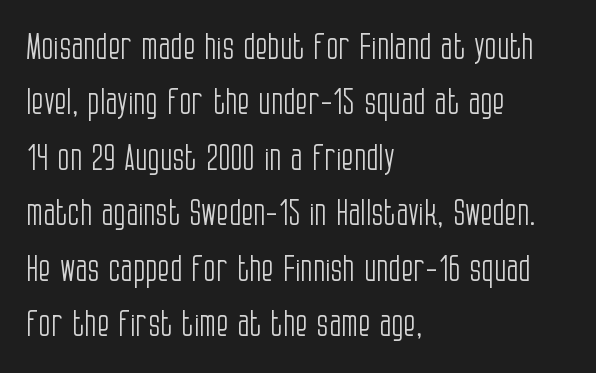
Observe the ordinary spacing: letters are neighbours, not strangers. The rows are spaced the way most documents space them. Each stroke keeps to a modest, everyday thickness or less. Letters rest on an invisible, unmarked baseline. Ordinary non-slanted type is in use.
